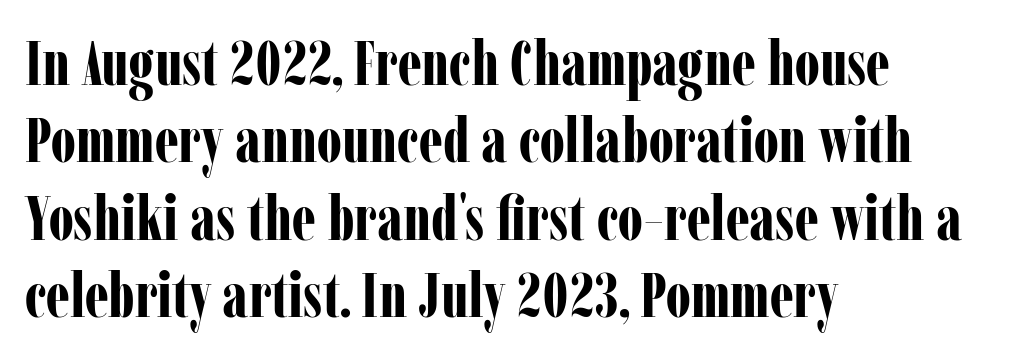
Each word holds together tightly as a unit, with standard inter-letter gaps. Classification — serif. Alignment: flush left. Heavy, bold letterforms.
